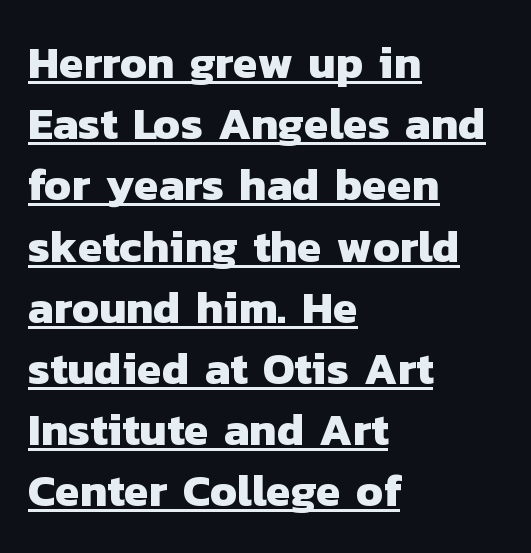
Q: Is the text bold? A: Yes.
Q: Is the typeface a serif or a sans-serif typeface? A: Sans-serif.
Q: Is the text underlined? A: Yes.
Q: How is the paragraph aligned? A: Left-aligned.
Q: Is the spacing between letters normal or unusually wide? A: Normal.
Q: Is the spacing between lines tight, normal or loose? A: Normal.
Q: Width (condensed, normal, or wide)? A: Normal.
Q: Stroke contrast? A: Low.
Q: x-height? A: Medium.
Q: Monospaced? A: No.
